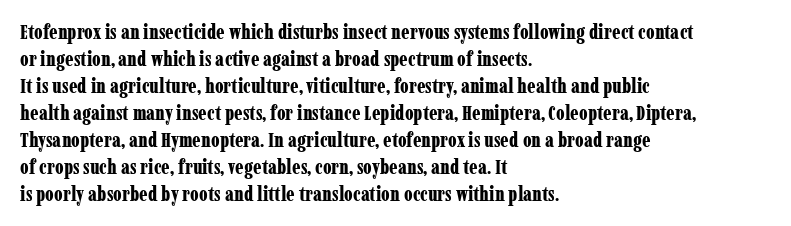
Q: Is the text bold? A: Yes.
Q: Is the text italic (slanted)? A: No, it is upright.
Q: Is the text underlined? A: No.
Q: How is the paragraph aligned? A: Left-aligned.
Q: Is the spacing between letters normal or unusually wide? A: Normal.
Q: Is the spacing between lines tight, normal or loose? A: Normal.
